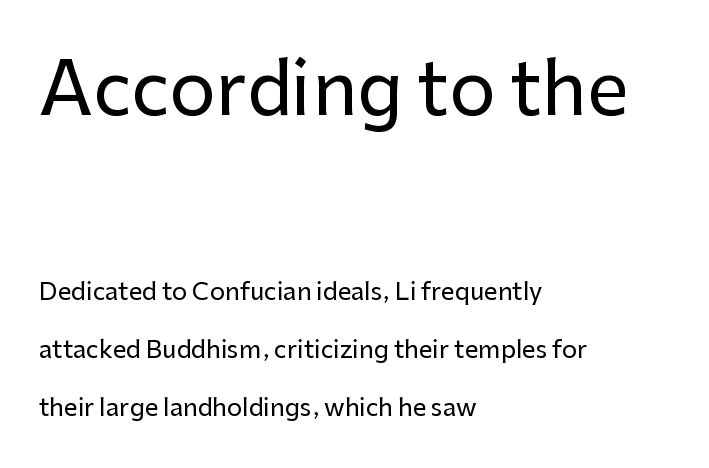
{"serif": "no", "italic": "no", "width": "normal", "stroke_contrast": "low", "x_height": "medium", "monospaced": "no", "underline": "no", "align": "left", "line_spacing": "loose", "line_spacing_ratio": 2.43, "letter_spacing": "normal", "letter_spacing_em": 0.0, "larger_block": "first", "size_ratio": 3.04, "glyph_px": 73}
